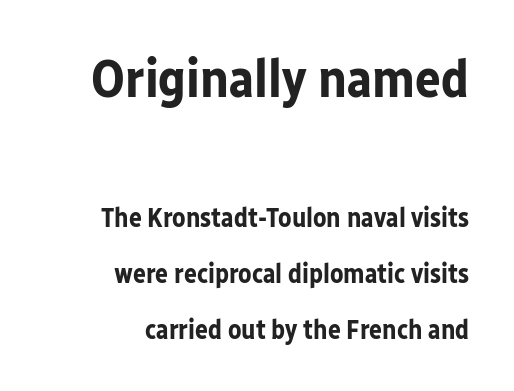
Here the designer chose a conventional face with non-uniform glyph widths. The letters sit at their default tracking, neither squeezed nor spread. Characters remain perfectly vertical along every line. If you drew a ruler down the right edge, every line would touch it. The space between consecutive lines is lavish.
